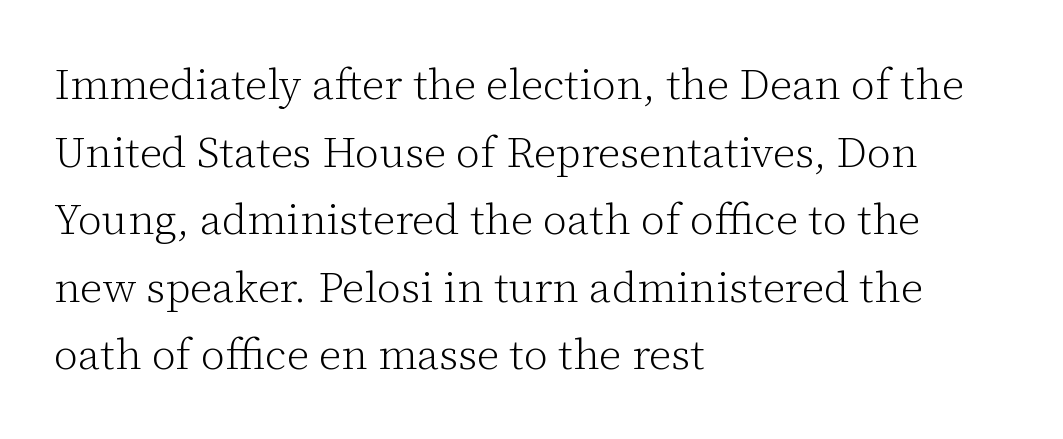
{"serif": "yes", "italic": "no", "bold": "no", "weight": "light", "width": "normal", "stroke_contrast": "low", "x_height": "medium", "monospaced": "no", "underline": "no", "align": "left", "line_spacing": "normal", "line_spacing_ratio": 1.57, "letter_spacing": "normal", "letter_spacing_em": 0.0, "glyph_px": 43}
